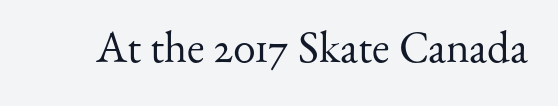
Q: Is the text bold? A: No.
Q: Is the text italic (slanted)? A: No, it is upright.
Q: Is the typeface a serif or a sans-serif typeface? A: Serif.
Q: Is the text underlined? A: No.
Q: Is the spacing between letters normal or unusually wide? A: Normal.
Q: Width (condensed, normal, or wide)? A: Normal.
Q: Stroke contrast? A: Medium.
Q: x-height? A: Small.
Q: Monospaced? A: No.
